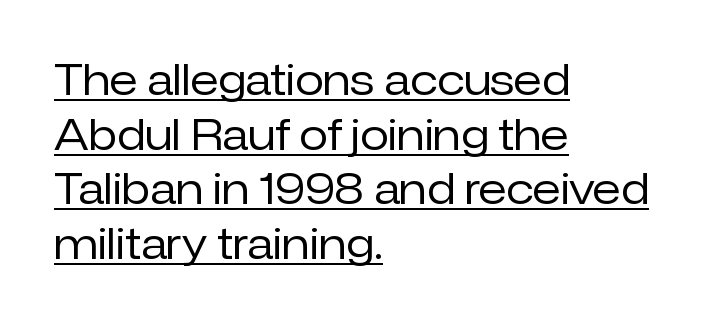
Q: Is the text bold? A: No.
Q: Is the text italic (slanted)? A: No, it is upright.
Q: Is the typeface a serif or a sans-serif typeface? A: Sans-serif.
Q: Is the text underlined? A: Yes.
Q: How is the paragraph aligned? A: Left-aligned.
Q: Is the spacing between letters normal or unusually wide? A: Normal.
Q: Is the spacing between lines tight, normal or loose? A: Normal.
Q: Width (condensed, normal, or wide)? A: Normal.
Q: Stroke contrast? A: Low.
Q: x-height? A: Medium.
Q: Monospaced? A: No.
